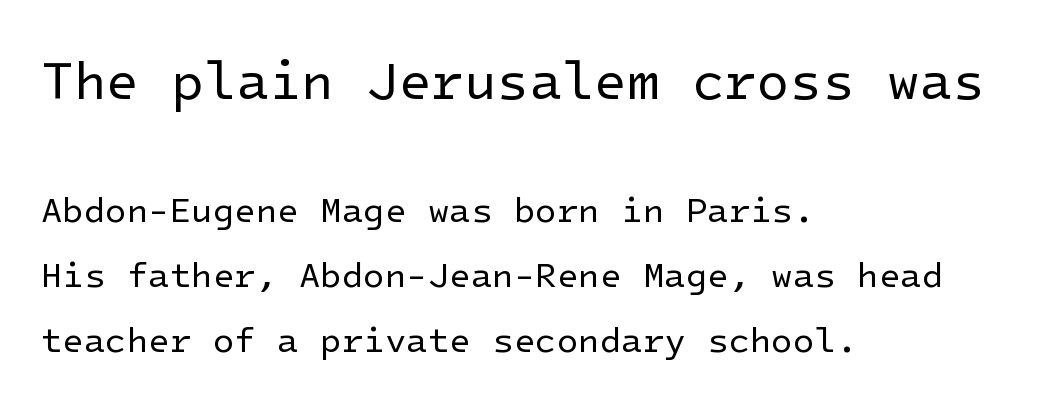
Q: Is the text bold? A: No.
Q: Is the text italic (slanted)? A: No, it is upright.
Q: Is the typeface a serif or a sans-serif typeface? A: Sans-serif.
Q: Is the text underlined? A: No.
Q: How is the paragraph aligned? A: Left-aligned.
Q: Is the spacing between letters normal or unusually wide? A: Normal.
Q: Which block of text is set in a larger size, the first (top) or the second (bottom)? A: The first (top) one.
Q: Width (condensed, normal, or wide)? A: Normal.
Q: Stroke contrast? A: Low.
Q: x-height? A: Medium.
